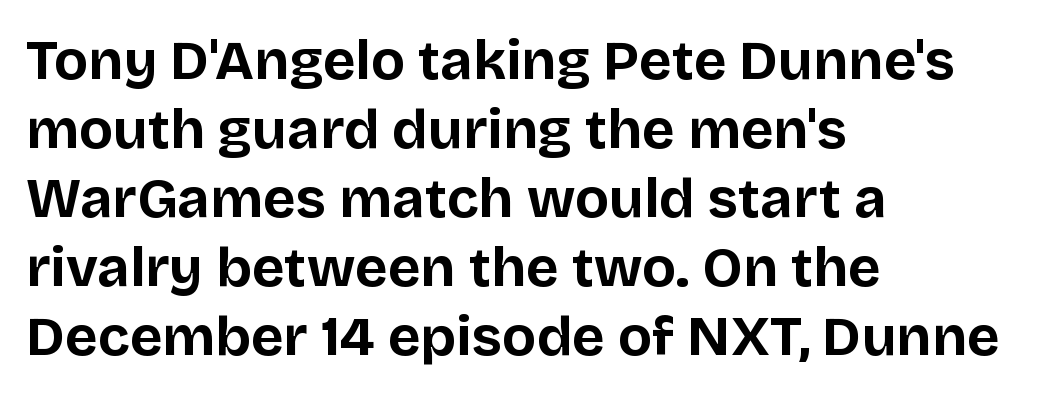
{"serif": "no", "italic": "no", "bold": "yes", "weight": "bold", "width": "normal", "stroke_contrast": "low", "x_height": "large", "monospaced": "no", "underline": "no", "align": "left", "line_spacing_ratio": 1.23, "letter_spacing": "normal", "letter_spacing_em": 0.0, "glyph_px": 56}
